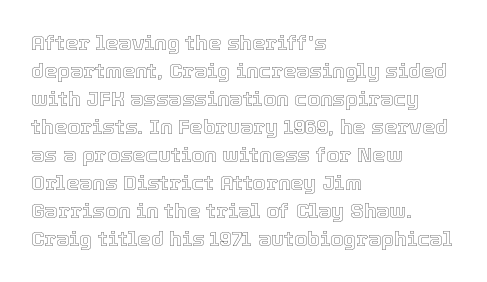
If you measured baseline to baseline, you'd find a middling distance. Descenders are the only things crossing below the line. The lines in this sample share a left origin and differ only in where they stop. Letter spacing: default. Quick note: not italic, upright.
